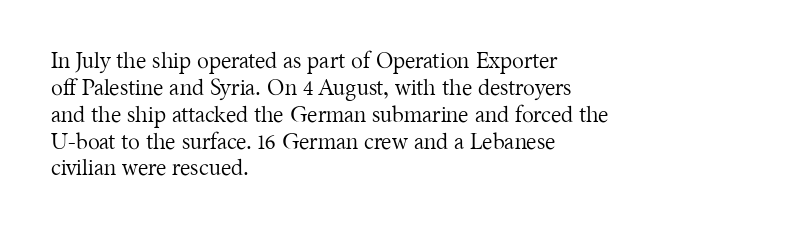
Honestly, the letter spacing is just normal — you wouldn't notice it. A student would call this left alignment; a typographer would say flush left, rag right. The font sits on the lighter half of the weight spectrum, regular included. Just letters on the line, the space beneath them empty.
